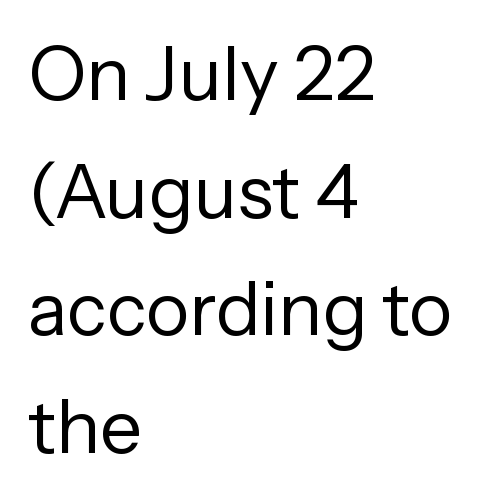
The image shows 74 px regular-weight sans-serif type, upright; set left-aligned, normal line spacing (1.59x), normal letter spacing, not underlined; low stroke contrast and a medium x-height.
